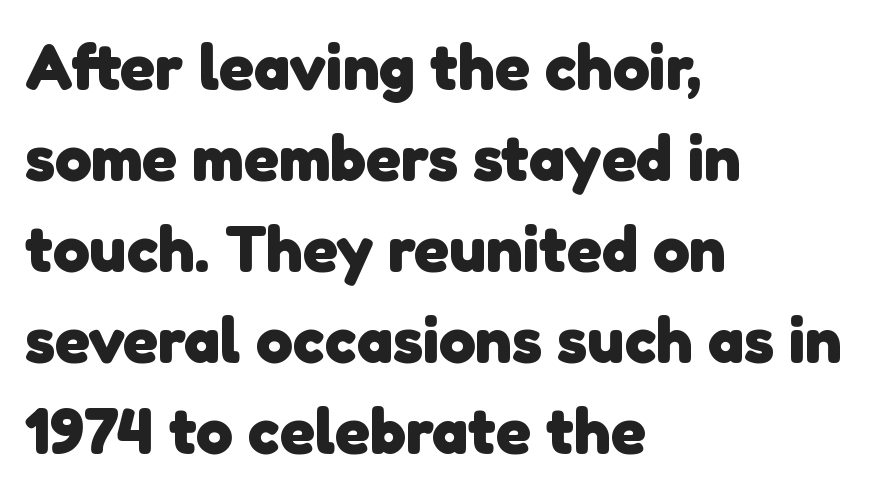
{"serif": "no", "bold": "yes", "weight": "heavy", "width": "normal", "stroke_contrast": "low", "x_height": "medium", "monospaced": "no", "underline": "no", "align": "left", "line_spacing": "normal", "line_spacing_ratio": 1.4, "letter_spacing": "normal", "letter_spacing_em": 0.0, "glyph_px": 65}
